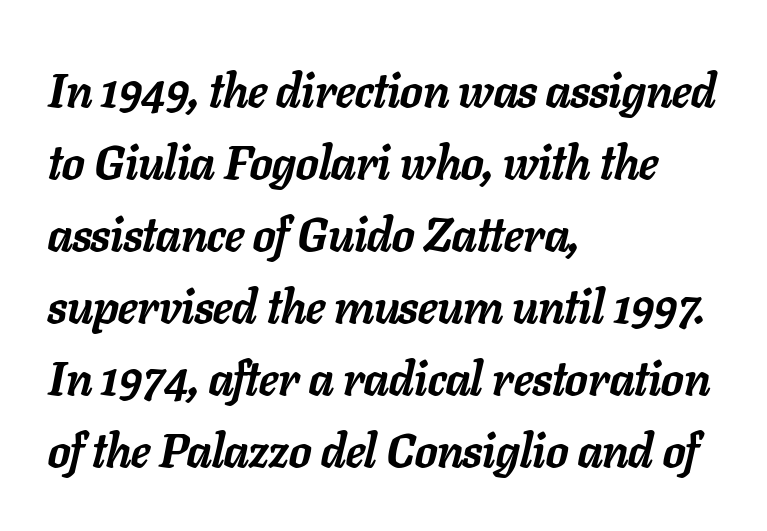
Q: Is the text bold? A: Yes.
Q: Is the text italic (slanted)? A: Yes, it leans right by about 11 degrees.
Q: Is the text underlined? A: No.
Q: How is the paragraph aligned? A: Left-aligned.
Q: Is the spacing between letters normal or unusually wide? A: Normal.
Q: Is the spacing between lines tight, normal or loose? A: Normal.
Q: Width (condensed, normal, or wide)? A: Normal.
Q: Stroke contrast? A: Low.
Q: x-height? A: Medium.
Q: Monospaced? A: No.
